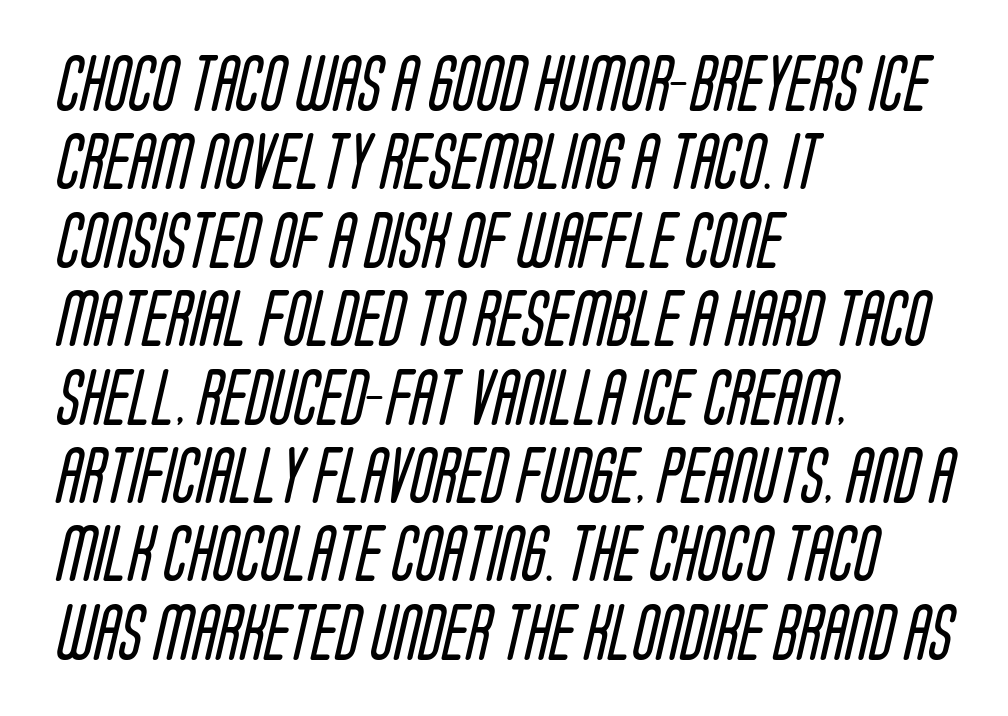
Serif or sans? Sans — the stroke terminals are bare. The passage shown stacks its lines at a standard gap. No heavy texture on the line: the type isn't bold. The tracking reads as untouched default to a designer's eye. Spacing verdict: proportional, widths tailored to each character. Leftover space on each line is placed entirely after the last word.
